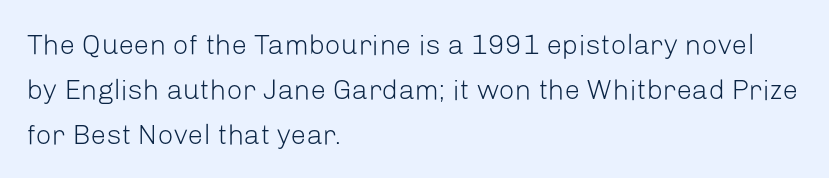
Look at the tracking — it's just the regular setting, nothing added. This reads as an unemphasized weight, regular at the heaviest. Nothing sits at the stroke ends, so this counts as sans-serif. The space directly below the letters is spotless.
